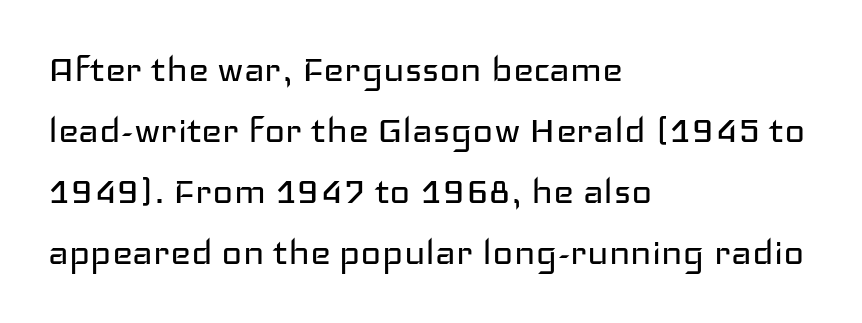
{"serif": "no", "italic": "no", "bold": "no", "weight": "regular", "width": "wide", "stroke_contrast": "low", "x_height": "medium", "monospaced": "no", "underline": "no", "align": "left", "line_spacing": "normal", "line_spacing_ratio": 1.39, "letter_spacing": "normal", "letter_spacing_em": 0.0, "glyph_px": 44}
